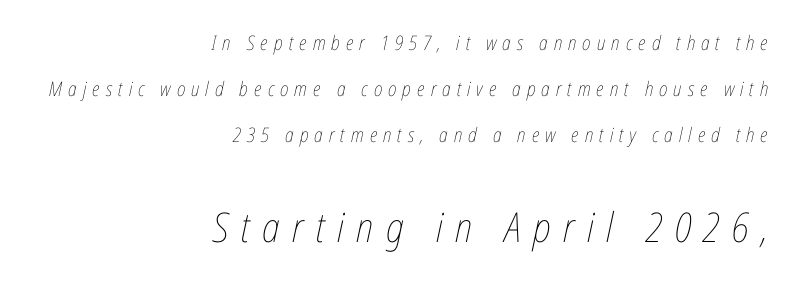
{"italic": "yes", "lean": "right", "slant_degrees": 12, "bold": "no", "weight": "thin", "width": "condensed", "stroke_contrast": "low", "x_height": "medium", "monospaced": "no", "underline": "no", "align": "right", "line_spacing": "loose", "line_spacing_ratio": 2.29, "letter_spacing": "wide", "letter_spacing_em": 0.3, "larger_block": "second", "size_ratio": 2.05, "glyph_px": 41}
